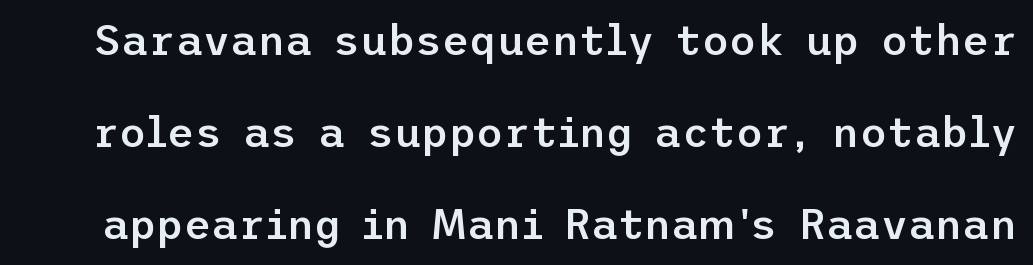
Q: Is the text bold? A: Semi-bold.
Q: Is the text italic (slanted)? A: No, it is upright.
Q: Is the typeface a serif or a sans-serif typeface? A: Sans-serif.
Q: Is the text underlined? A: No.
Q: Is the spacing between letters normal or unusually wide? A: Normal.
Q: Is the spacing between lines tight, normal or loose? A: Loose.
Q: Width (condensed, normal, or wide)? A: Normal.
Q: Stroke contrast? A: Low.
Q: x-height? A: Medium.
